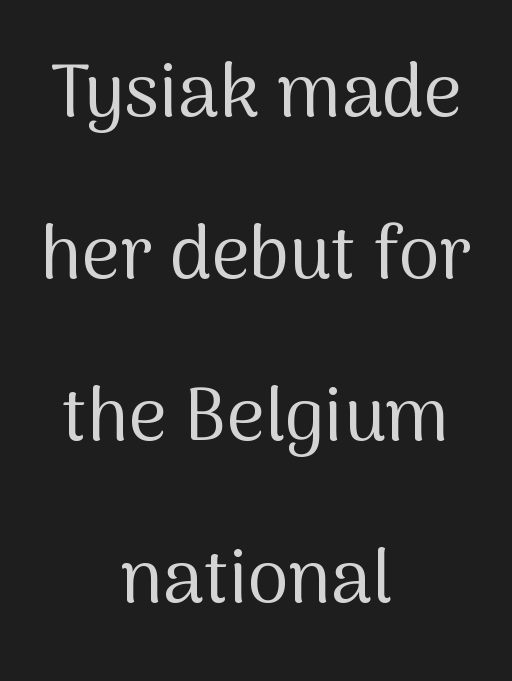
You could not count columns in this text — the font is proportionally spaced. The letters stand straight up with perfectly vertical stems. Both edges are ragged and mirror each other, which tells us the setting is centered. The line-height multiplier appears high, well above default. The tracking reads as untouched default to a designer's eye. Honestly, there is no underline to notice here at all.
